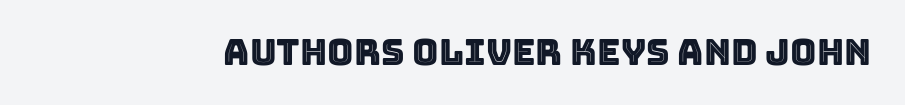
{"italic": "no", "width": "normal", "x_height": "large", "monospaced": "no", "underline": "no", "letter_spacing": "normal", "letter_spacing_em": 0.0, "glyph_px": 36}
